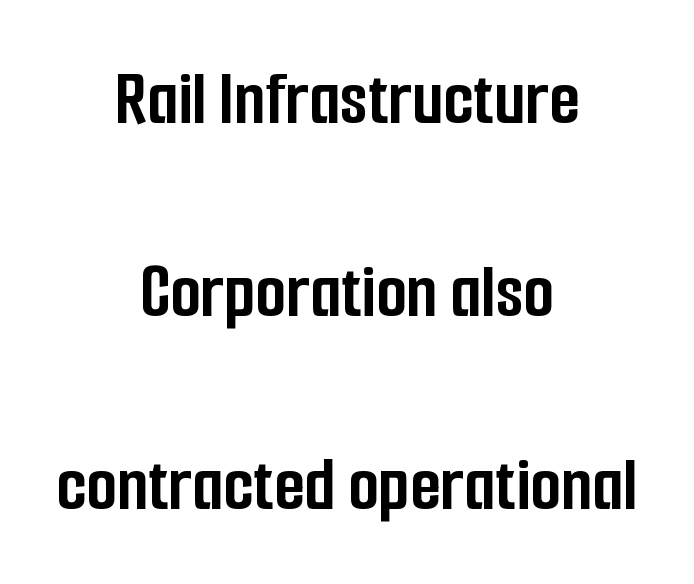
Q: Is the text bold? A: Yes.
Q: Is the text italic (slanted)? A: No, it is upright.
Q: Is the typeface a serif or a sans-serif typeface? A: Sans-serif.
Q: Is the text underlined? A: No.
Q: How is the paragraph aligned? A: Centered.
Q: Is the spacing between letters normal or unusually wide? A: Normal.
Q: Is the spacing between lines tight, normal or loose? A: Loose.
Q: Width (condensed, normal, or wide)? A: Condensed.
Q: Stroke contrast? A: Low.
Q: x-height? A: Medium.
Q: Monospaced? A: No.
